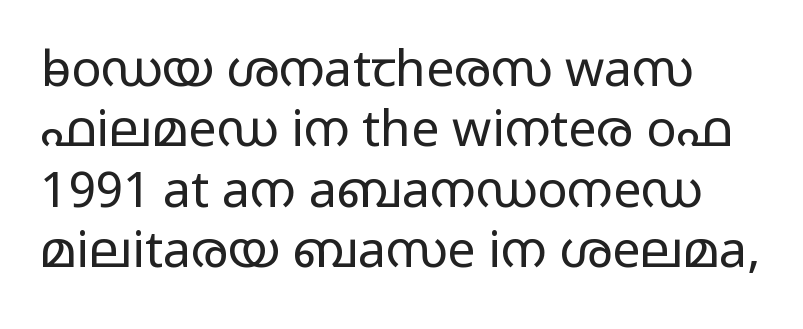
The image shows 50 px light, wide sans-serif type, upright; set line spacing 1.21x, normal letter spacing, not underlined; low stroke contrast and a medium x-height.
